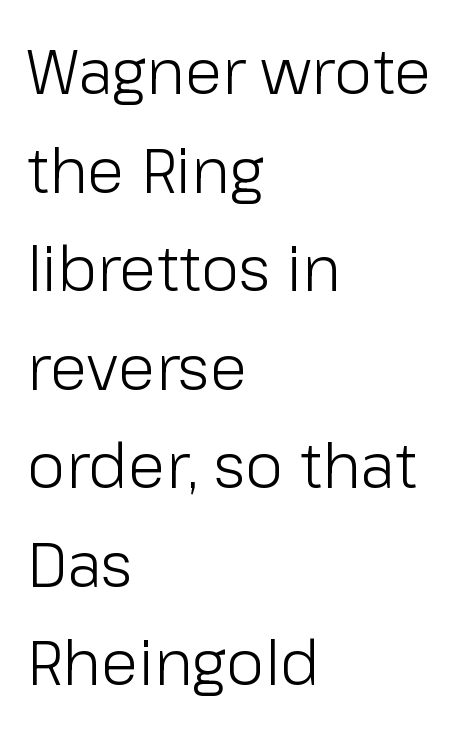
{"serif": "no", "italic": "no", "bold": "no", "weight": "light", "width": "normal", "stroke_contrast": "low", "x_height": "medium", "monospaced": "no", "underline": "no", "align": "left", "line_spacing": "normal", "line_spacing_ratio": 1.59, "letter_spacing": "normal", "letter_spacing_em": 0.0, "glyph_px": 62}
